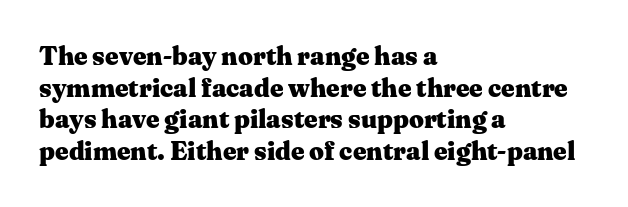
{"italic": "no", "bold": "yes", "underline": "no", "align": "left", "line_spacing_ratio": 1.22, "letter_spacing": "normal", "letter_spacing_em": 0.0, "glyph_px": 26}
